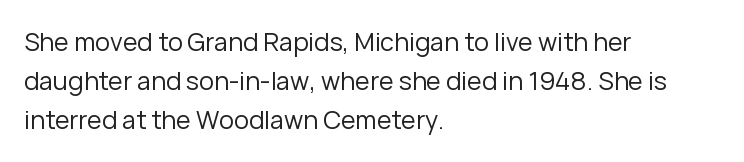
Is this a heavy cut? Hardly; it is regular or lighter. In CSS terms this would be text-align: left. Words appear dense and cohesive because spacing is normal. The gap between lines stays unmarked. Reading down the column, the eye jumps a familiar distance to each next line. This is roman type, the default non-slanted kind.
